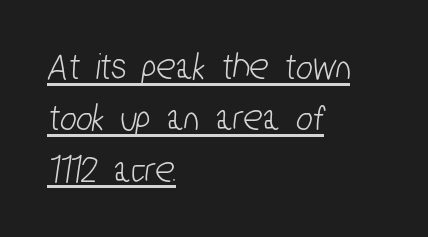
The image shows 39 px condensed sans-serif type; set left-aligned, normal line spacing (1.32x), normal letter spacing, underlined; low stroke contrast and a medium x-height.
